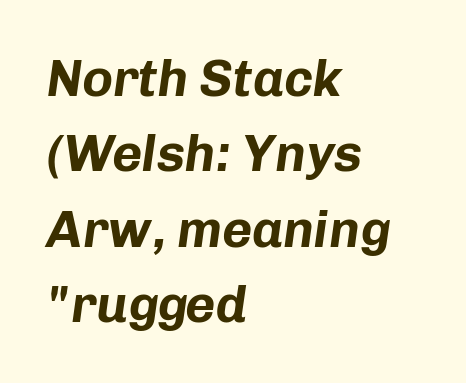
{"italic": "yes", "lean": "right", "slant_degrees": 8, "bold": "yes", "weight": "bold", "width": "normal", "stroke_contrast": "low", "x_height": "medium", "monospaced": "no", "underline": "no", "align": "left", "line_spacing": "normal", "line_spacing_ratio": 1.45, "letter_spacing": "normal", "letter_spacing_em": 0.0, "glyph_px": 52}
